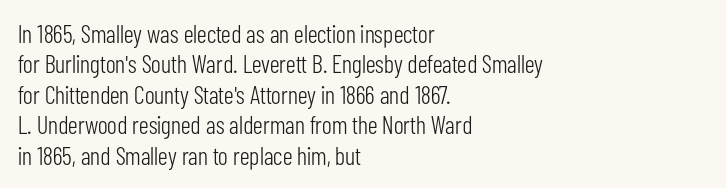
{"italic": "no", "bold": "no", "underline": "no", "align": "left", "line_spacing_ratio": 1.22, "letter_spacing": "normal", "letter_spacing_em": 0.0, "glyph_px": 25}
